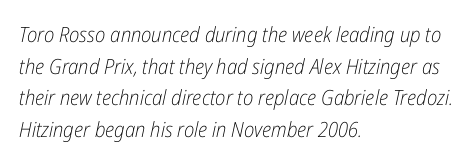
Q: Is the text bold? A: No.
Q: Is the text italic (slanted)? A: Yes, it leans right by about 12 degrees.
Q: Is the text underlined? A: No.
Q: How is the paragraph aligned? A: Left-aligned.
Q: Is the spacing between letters normal or unusually wide? A: Normal.
Q: Is the spacing between lines tight, normal or loose? A: Normal.
